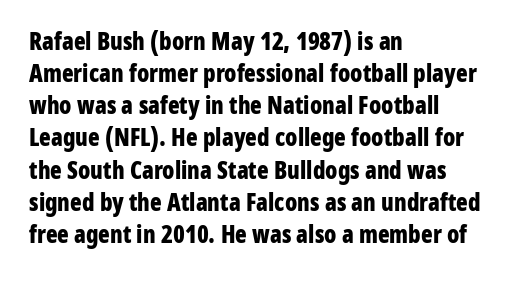
{"italic": "no", "bold": "yes", "underline": "no", "align": "left", "line_spacing": "normal", "line_spacing_ratio": 1.34, "letter_spacing": "normal", "letter_spacing_em": 0.0, "glyph_px": 24}
